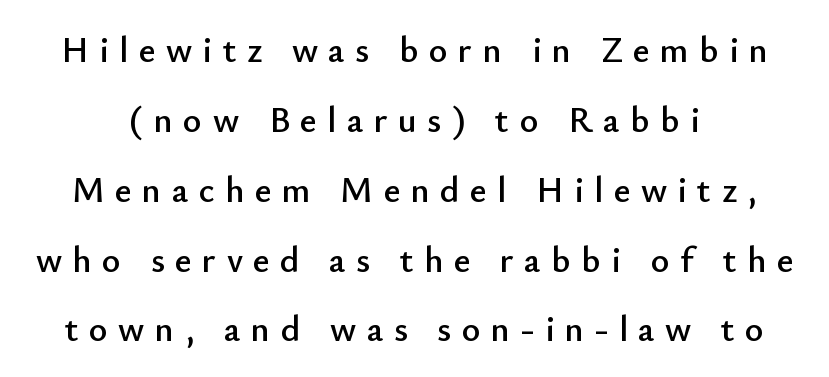
The image shows 36 px sans-serif type, upright; set loose line spacing (1.94x), unusually wide letter spacing (+0.29 em), not underlined; low stroke contrast and a small x-height.
